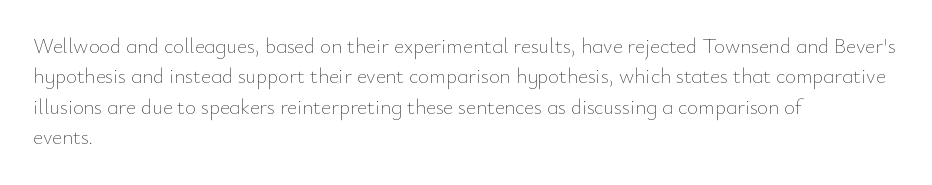
The image shows 21 px text type, upright; set left-aligned, normal line spacing (1.45x), normal letter spacing, not underlined.
